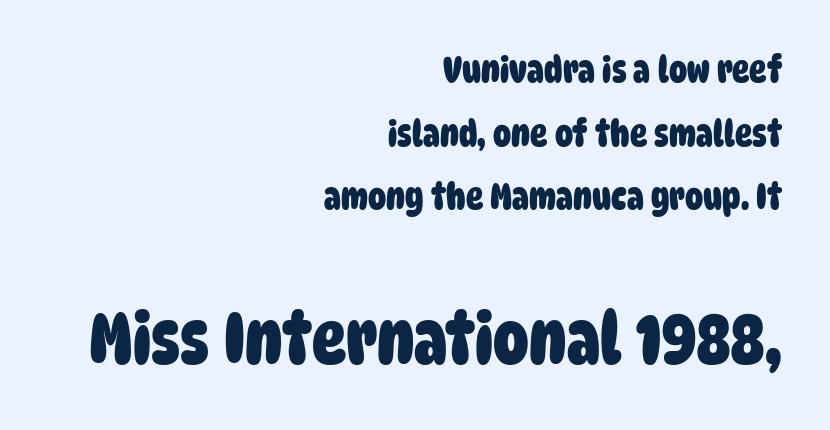
The image shows 71 px heavy, condensed sans-serif type; set right-aligned, line spacing 1.77x, normal letter spacing, not underlined; the second (bottom) block is 1.97x larger; low stroke contrast and a large x-height.
